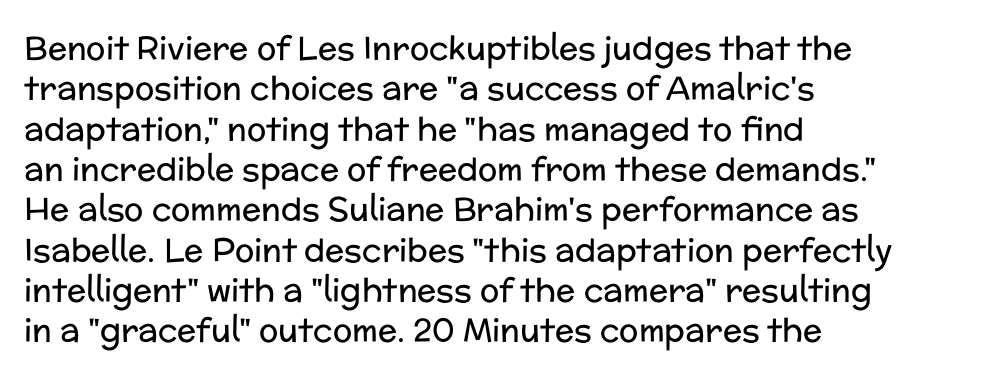
This is the regular roman posture of the typeface. Leading matches the norm, producing a regular column. Caption: multi-line text, flush left, ragged right. A typesetter would call this proportional, since set widths differ per character. Heaviness? Minimal to ordinary, like unemphasized prose.
